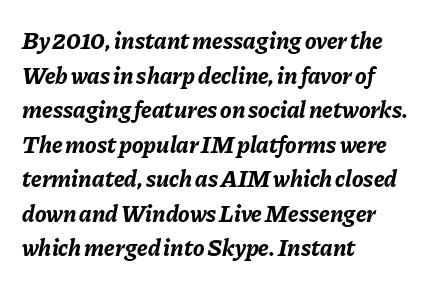
The vertical gap from one line to the next is medium. This sample uses plain, unmodified letter spacing. If you drew a line through each stem, it would be angled. The compositor pushed each line to the left boundary.
